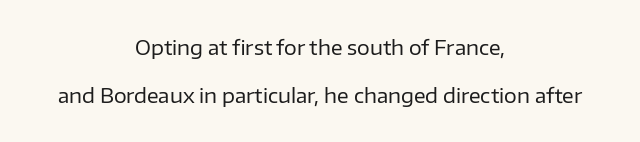
The image shows 20 px text type, upright; set centered, loose line spacing (2.4x), normal letter spacing, not underlined.
